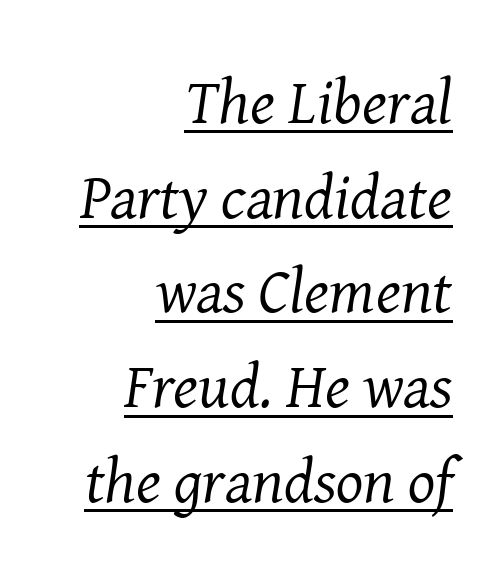
Q: Is the text bold? A: No.
Q: Is the text italic (slanted)? A: Yes, it leans right by about 8 degrees.
Q: Is the typeface a serif or a sans-serif typeface? A: Serif.
Q: Is the text underlined? A: Yes.
Q: How is the paragraph aligned? A: Right-aligned.
Q: Is the spacing between letters normal or unusually wide? A: Normal.
Q: Is the spacing between lines tight, normal or loose? A: Normal.
Q: Width (condensed, normal, or wide)? A: Normal.
Q: Stroke contrast? A: Medium.
Q: x-height? A: Medium.
Q: Monospaced? A: No.
